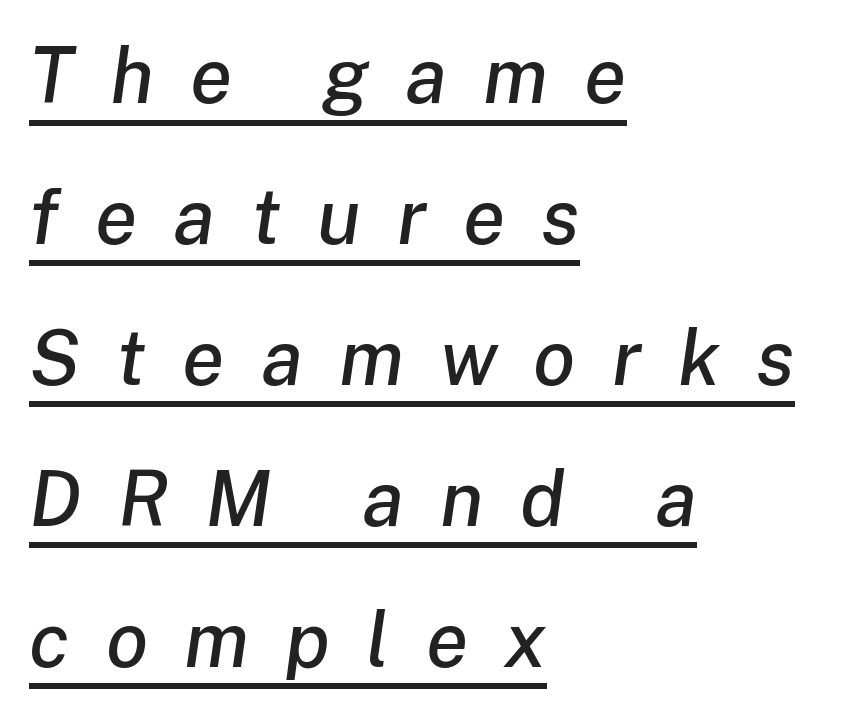
The image shows 77 px text type, italic (leaning right); set left-aligned, line spacing 1.83x, unusually wide letter spacing (+0.47 em), underlined; low stroke contrast and a medium x-height.
